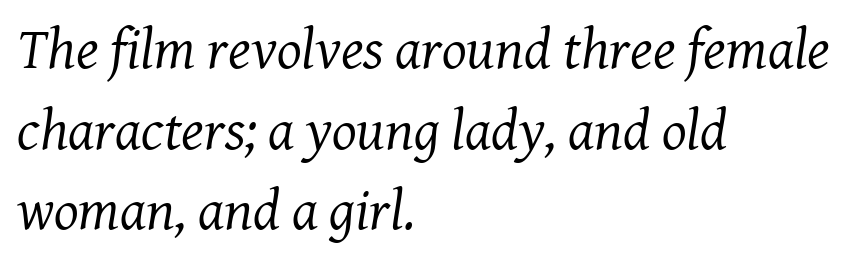
{"serif": "yes", "italic": "yes", "lean": "right", "slant_degrees": 8, "bold": "no", "weight": "regular", "width": "normal", "stroke_contrast": "medium", "x_height": "medium", "monospaced": "no", "underline": "no", "align": "left", "line_spacing": "normal", "line_spacing_ratio": 1.39, "letter_spacing": "normal", "letter_spacing_em": 0.0, "glyph_px": 58}
